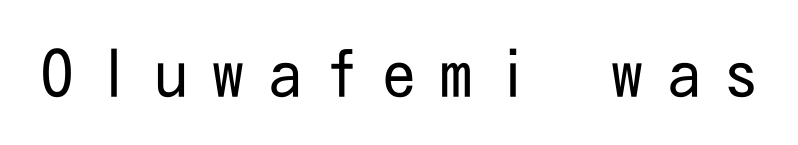
The image shows 64 px regular-weight, condensed sans-serif type, upright; set unusually wide letter spacing (+0.39 em), not underlined; low stroke contrast and a medium x-height.
